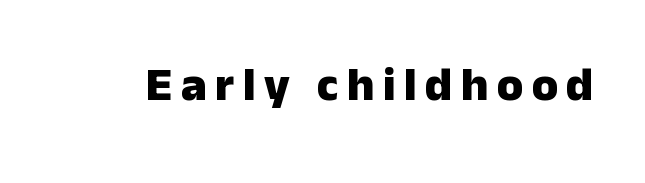
{"serif": "no", "italic": "no", "bold": "yes", "weight": "heavy", "width": "normal", "stroke_contrast": "low", "x_height": "medium", "monospaced": "no", "underline": "no", "glyph_px": 48}
